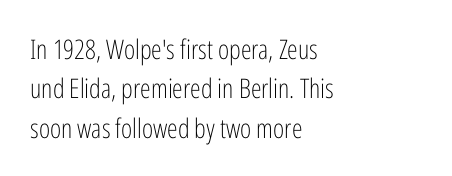
{"italic": "no", "bold": "no", "underline": "no", "align": "left", "line_spacing": "normal", "line_spacing_ratio": 1.46, "letter_spacing": "normal", "letter_spacing_em": 0.0, "glyph_px": 27}
